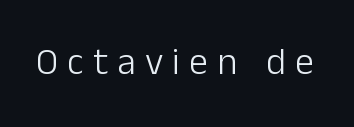
Q: Is the text bold? A: No.
Q: Is the text italic (slanted)? A: No, it is upright.
Q: Is the typeface a serif or a sans-serif typeface? A: Sans-serif.
Q: Is the text underlined? A: No.
Q: Is the spacing between letters normal or unusually wide? A: Unusually wide.
Q: Width (condensed, normal, or wide)? A: Normal.
Q: Stroke contrast? A: Low.
Q: x-height? A: Medium.
Q: Monospaced? A: No.
